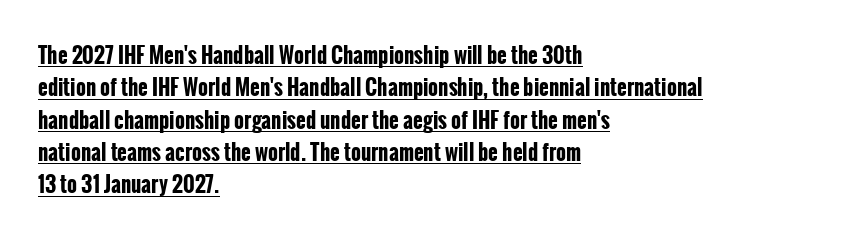
{"italic": "no", "bold": "yes", "underline": "yes", "align": "left", "line_spacing": "normal", "line_spacing_ratio": 1.54, "letter_spacing": "normal", "letter_spacing_em": 0.0, "glyph_px": 21}
